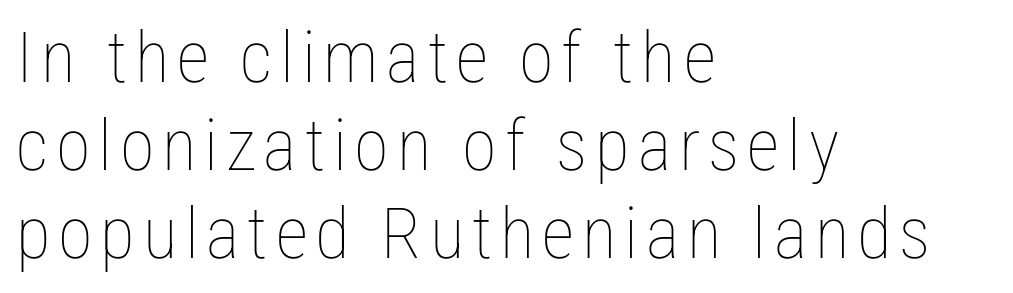
The image shows 71 px thin, condensed type, upright; set left-aligned, line spacing 1.24x, not underlined; low stroke contrast and a medium x-height.
